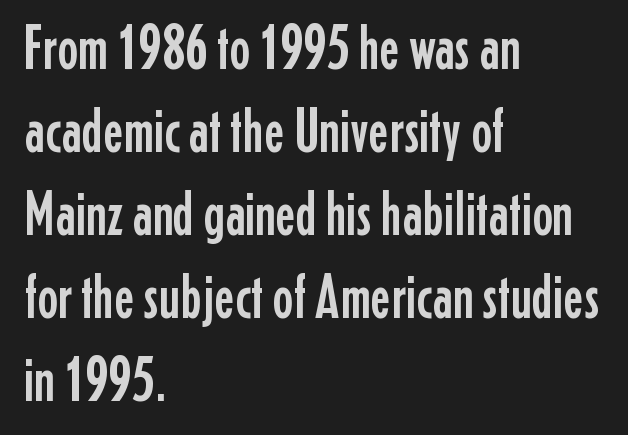
The image shows 62 px condensed sans-serif type, upright; set left-aligned, normal line spacing (1.34x), normal letter spacing, not underlined; low stroke contrast and a medium x-height.
